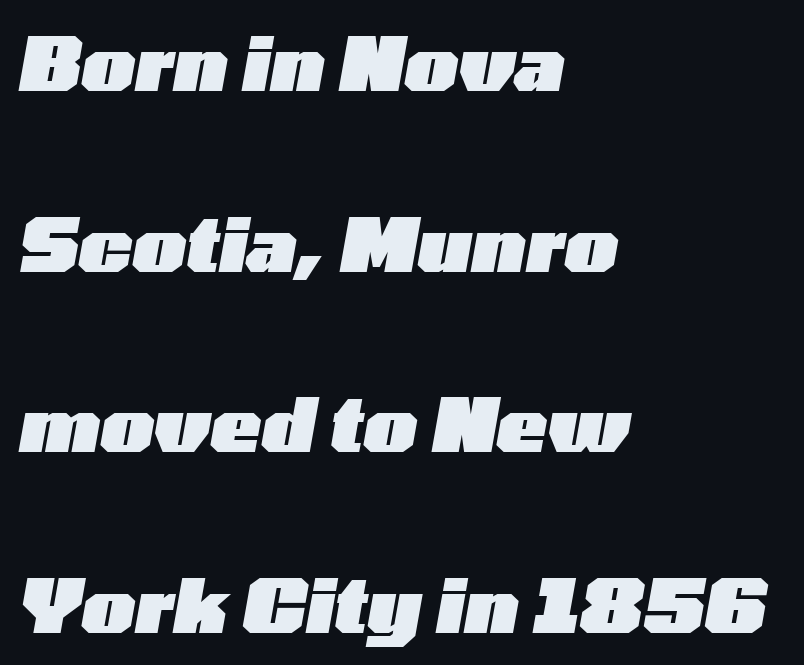
Q: Is the text bold? A: Yes.
Q: Is the text italic (slanted)? A: Yes, it leans right by about 10 degrees.
Q: Is the text underlined? A: No.
Q: How is the paragraph aligned? A: Left-aligned.
Q: Is the spacing between letters normal or unusually wide? A: Normal.
Q: Is the spacing between lines tight, normal or loose? A: Loose.
Q: Width (condensed, normal, or wide)? A: Wide.
Q: Stroke contrast? A: Low.
Q: x-height? A: Medium.
Q: Monospaced? A: No.
